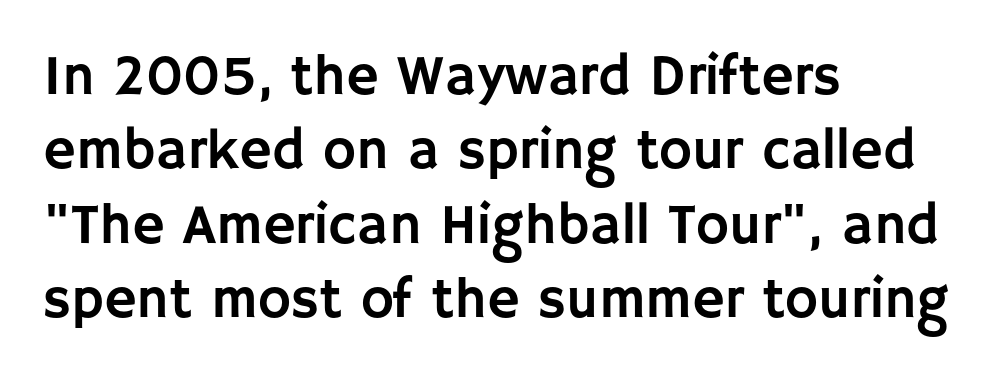
{"serif": "no", "italic": "no", "width": "normal", "stroke_contrast": "low", "x_height": "large", "monospaced": "no", "underline": "no", "align": "left", "line_spacing": "normal", "line_spacing_ratio": 1.33, "letter_spacing": "normal", "letter_spacing_em": 0.0, "glyph_px": 56}
